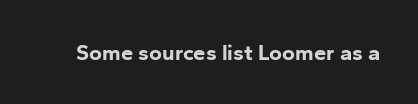
Short note: letters normally spaced. Words float on clear page, feet unadorned. The letters stand upright; this is a roman face. Heavy, bold letterforms.
